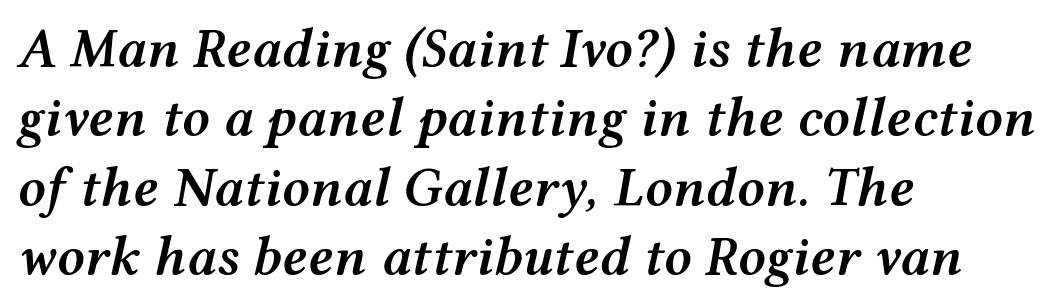
Q: Is the text bold? A: Semi-bold.
Q: Is the text italic (slanted)? A: Yes, it leans right by about 12 degrees.
Q: Is the text underlined? A: No.
Q: How is the paragraph aligned? A: Left-aligned.
Q: Is the spacing between letters normal or unusually wide? A: Normal.
Q: Is the spacing between lines tight, normal or loose? A: Normal.
Q: Width (condensed, normal, or wide)? A: Wide.
Q: Stroke contrast? A: Medium.
Q: x-height? A: Medium.
Q: Monospaced? A: No.
